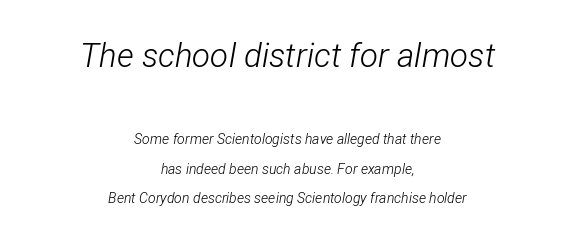
The block sitting higher on the canvas is the one with enlarged characters. Think of a printed novel: that variable character pitch is what you see here. Is the letter spacing exaggerated? No — it looks like the ordinary default. Weight: in the light-to-regular range. Honestly, the rows look like they've been pulled way apart.
